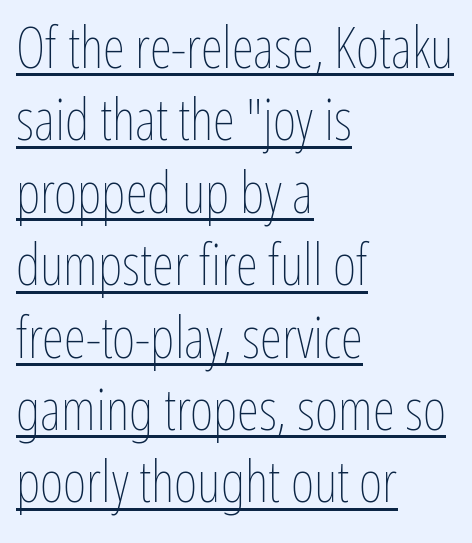
The image shows 57 px thin, condensed type, upright; set left-aligned, normal line spacing (1.27x), normal letter spacing, underlined; low stroke contrast and a medium x-height.
